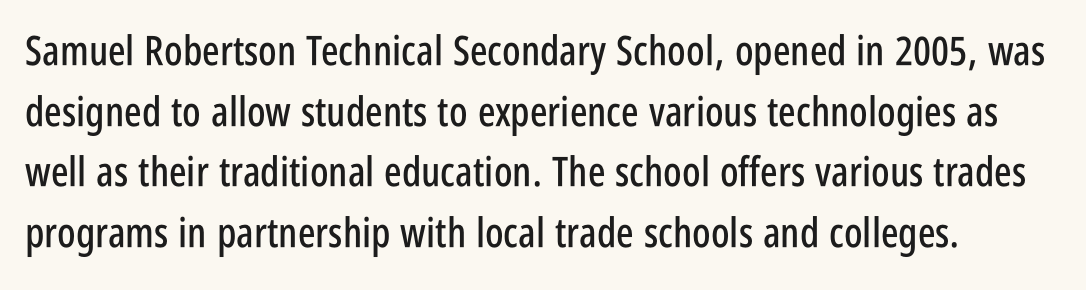
Q: Is the text italic (slanted)? A: No, it is upright.
Q: Is the typeface a serif or a sans-serif typeface? A: Sans-serif.
Q: Is the text underlined? A: No.
Q: Is the spacing between letters normal or unusually wide? A: Normal.
Q: Is the spacing between lines tight, normal or loose? A: Normal.
Q: Width (condensed, normal, or wide)? A: Condensed.
Q: Stroke contrast? A: Low.
Q: x-height? A: Large.
Q: Monospaced? A: No.
